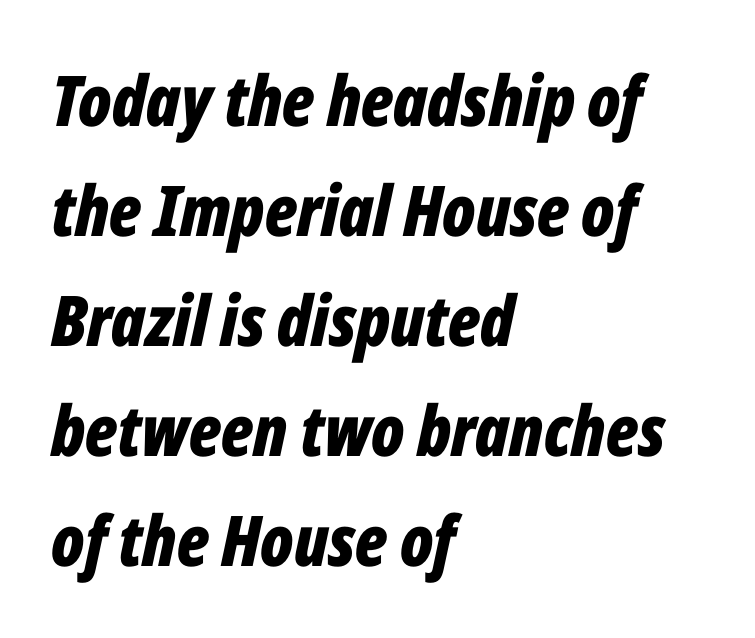
The letters advance in unequal steps, a hallmark of proportional type. The block of text has a typical density, with ordinary space between rows. Caption: multi-line text, flush left, ragged right. The passage shown is not underscored anywhere. The rendering applies a slant to the glyphs.
